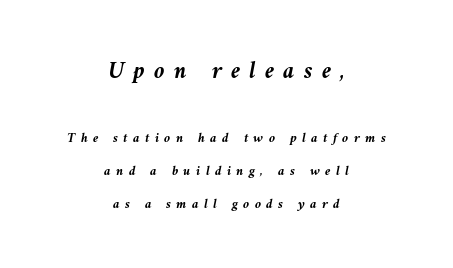
The image shows 24 px bold type, italic (leaning left); set centered, loose line spacing (2.34x), unusually wide letter spacing (+0.38 em), not underlined; the first (top) block is 1.71x larger.
